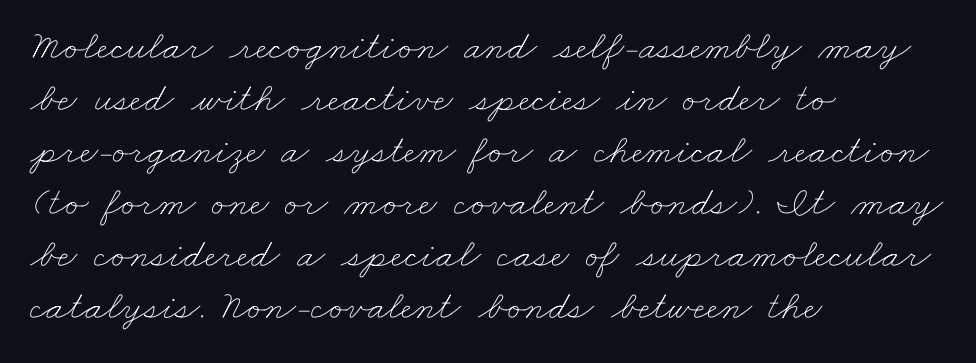
The image shows 41 px thin, wide type; set left-aligned, normal line spacing (1.27x), normal letter spacing, not underlined; low stroke contrast and a small x-height.
